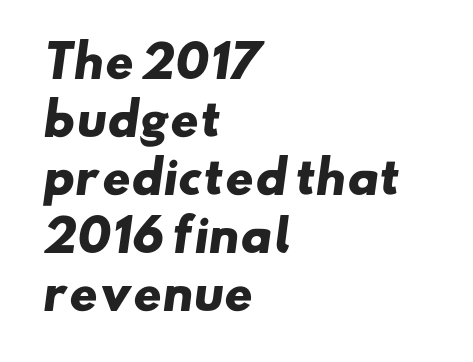
{"serif": "no", "bold": "yes", "weight": "heavy", "width": "wide", "stroke_contrast": "low", "x_height": "small", "monospaced": "no", "underline": "no", "align": "left", "line_spacing": "normal", "line_spacing_ratio": 1.32, "letter_spacing": "normal", "letter_spacing_em": 0.0, "glyph_px": 44}
